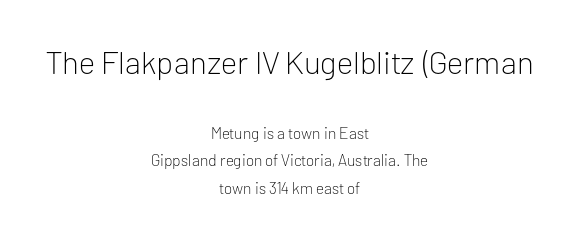
There is no visible air inserted between adjacent glyphs. The more generous point size was reserved for the upper chunk. The face used here is proportionally spaced, like ordinary book or web type. Descenders are the only things crossing below the line. Notice how the passage keeps no hard edge, just a central spine.
